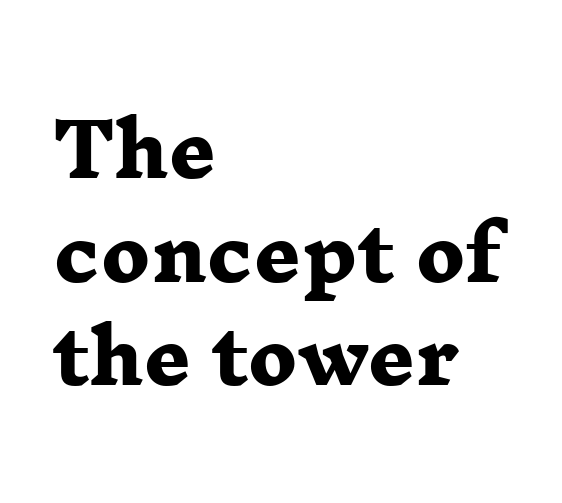
Each new line begins a customary step beneath the previous one. As a designer I'd log this as weight 700, bold. The glyphs in this specimen are seriffed. Does extra space separate the letters? No, they use regular spacing.
